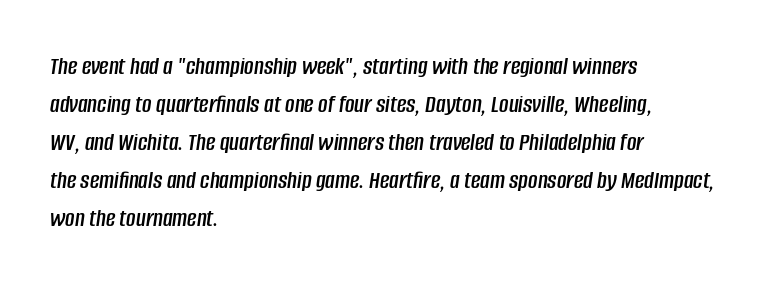
Q: Is the text italic (slanted)? A: Yes, it leans right by about 8 degrees.
Q: Is the text underlined? A: No.
Q: How is the paragraph aligned? A: Left-aligned.
Q: Is the spacing between letters normal or unusually wide? A: Normal.
Q: Is the spacing between lines tight, normal or loose? A: Normal.
